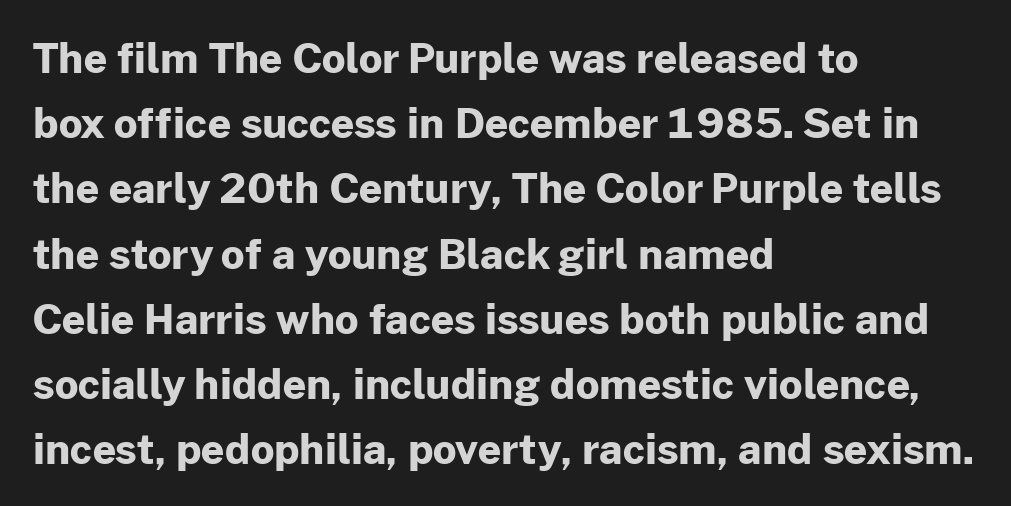
{"serif": "no", "italic": "no", "bold": "yes", "weight": "bold", "width": "normal", "stroke_contrast": "low", "x_height": "medium", "monospaced": "no", "underline": "no", "align": "left", "line_spacing": "normal", "line_spacing_ratio": 1.59, "letter_spacing": "normal", "letter_spacing_em": 0.0, "glyph_px": 41}
